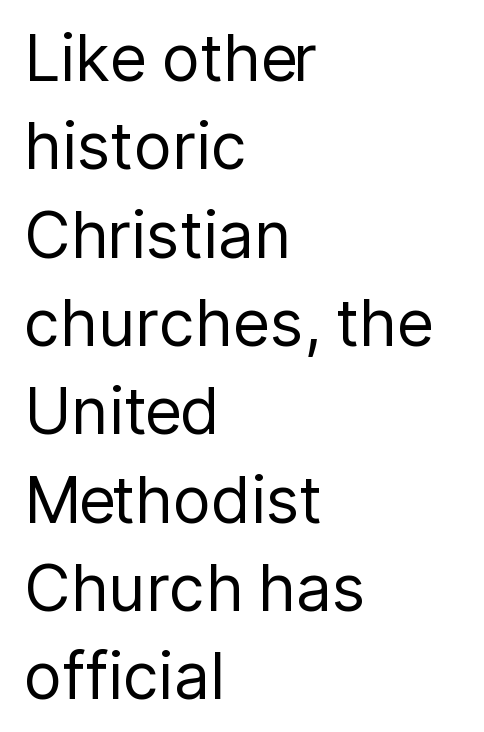
Unlike italic type, these characters show no tilt at all. Tracking here is standard; glyphs follow each other at the usual distance. A sans-serif font was chosen for this passage. The cut favours lightness, reaching ordinary text weight at its darkest. Nobody drew a line under any word here.
